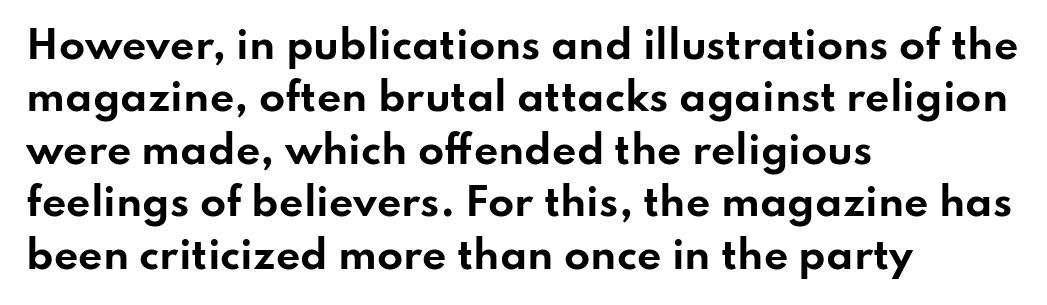
This sample has the flowing, uneven cadence of proportional lettering. Line spacing here is normal. The gap between lines stays unmarked. The type sits square on the baseline with zero lean.
